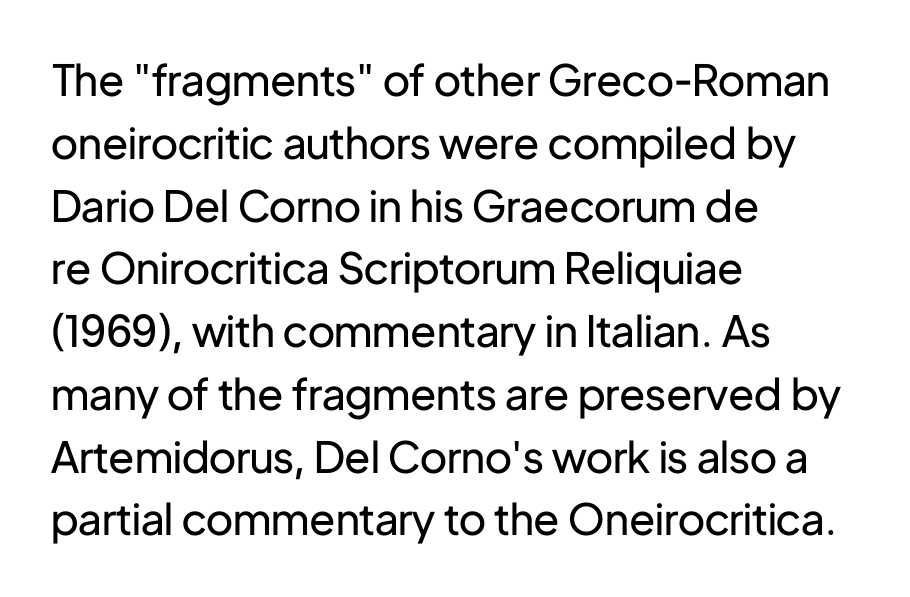
{"serif": "no", "italic": "no", "bold": "no", "weight": "regular", "width": "normal", "stroke_contrast": "low", "x_height": "medium", "monospaced": "no", "underline": "no", "align": "left", "line_spacing": "normal", "line_spacing_ratio": 1.46, "letter_spacing": "normal", "letter_spacing_em": 0.0, "glyph_px": 43}
